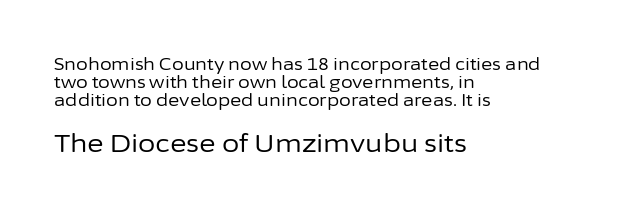
No chunkiness to these letters — they're not bold. No word sits above an underline. The block sitting lower on the canvas is the one with enlarged characters. Caption: standard tracking, unaltered.
